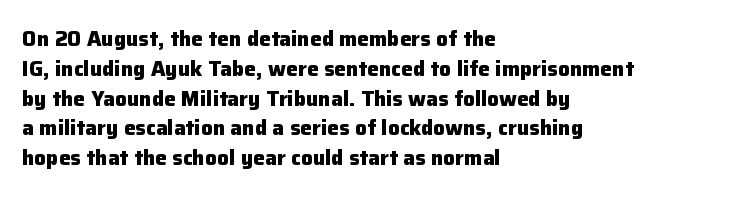
A bare baseline throughout the passage. Heavy-handed strokes throughout: this text is bold. Style check: upright. The setting favours the left margin, as ordinary paragraphs usually do. How are the letters spaced? Ordinarily, with no added tracking.
